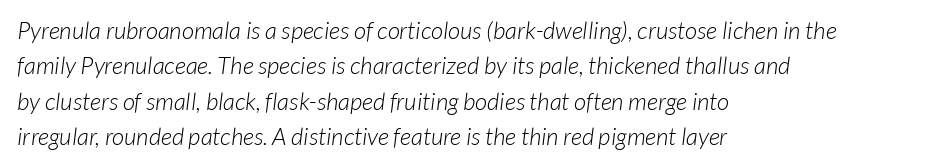
Decoration check: the copy has no underline. Words appear dense and cohesive because spacing is normal. Evenly set lines give the paragraph a standard silhouette. Is the block centered? No — it sits flush against the left margin.
